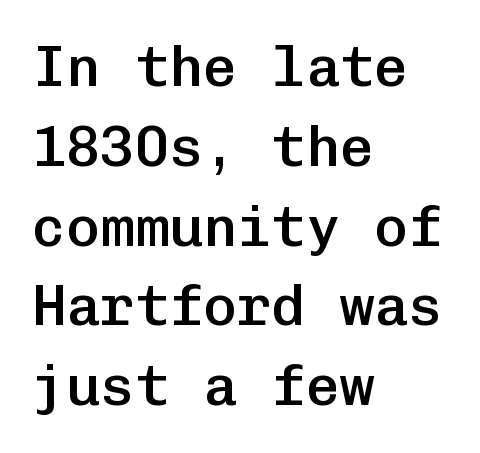
{"serif": "no", "italic": "no", "bold": "semi", "weight": "semibold", "width": "normal", "stroke_contrast": "low", "x_height": "medium", "monospaced": "yes", "underline": "no", "align": "left", "line_spacing": "normal", "line_spacing_ratio": 1.4, "letter_spacing": "normal", "letter_spacing_em": 0.0, "glyph_px": 57}
